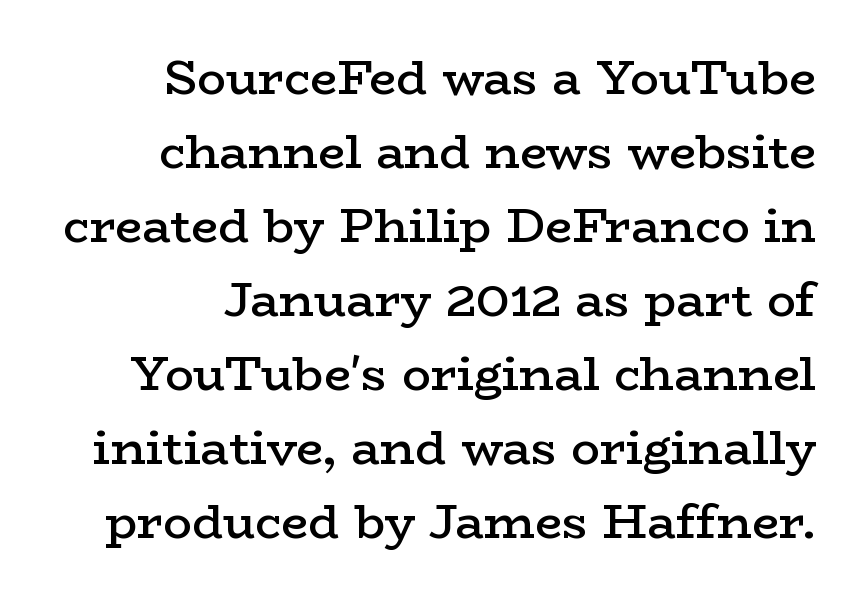
The specimen omits any rule beneath the text block's lines. What weight is shown? A semibold, between regular and bold. Notice how descenders clear the ascenders below comfortably — that's standard leading. Caption: multi-line text, flush right, ragged left. Inter-character spacing is left at the font's built-in metrics.
